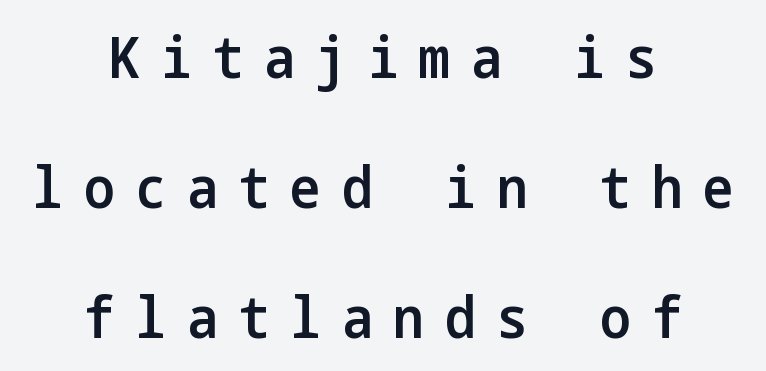
Q: Is the text bold? A: Semi-bold.
Q: Is the text italic (slanted)? A: No, it is upright.
Q: Is the typeface a serif or a sans-serif typeface? A: Sans-serif.
Q: Is the text underlined? A: No.
Q: How is the paragraph aligned? A: Centered.
Q: Is the spacing between letters normal or unusually wide? A: Unusually wide.
Q: Is the spacing between lines tight, normal or loose? A: Loose.
Q: Width (condensed, normal, or wide)? A: Condensed.
Q: Stroke contrast? A: Low.
Q: x-height? A: Medium.
